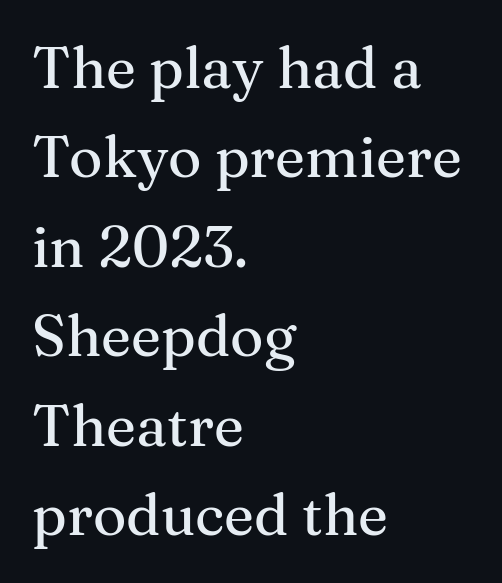
The image shows 57 px serif type, upright; set left-aligned, normal line spacing (1.57x), normal letter spacing, not underlined; medium stroke contrast and a medium x-height.
